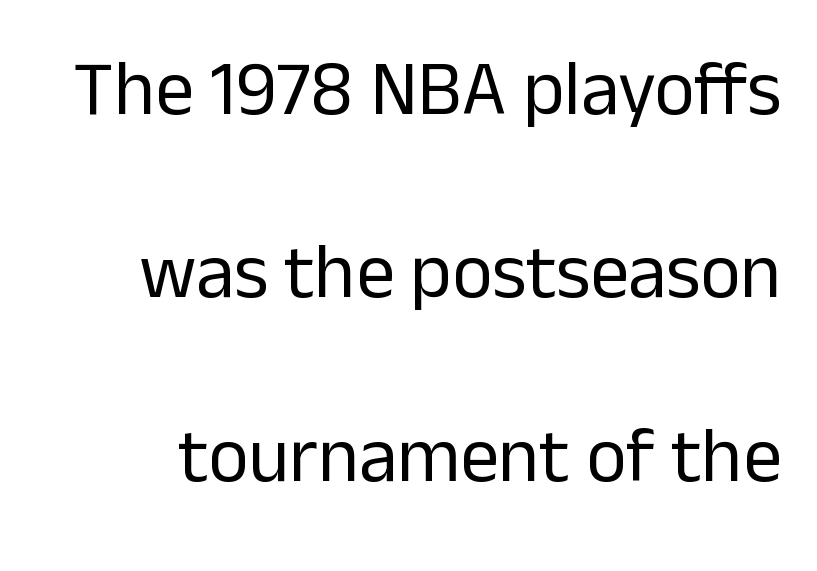
Every character sits straight up, as roman type does. Note the varied advance widths — an 'i' is clearly narrower than an 'm'. Ink coverage per letter is moderate at most. Horizontal bands of white between lines are thick stripes.
